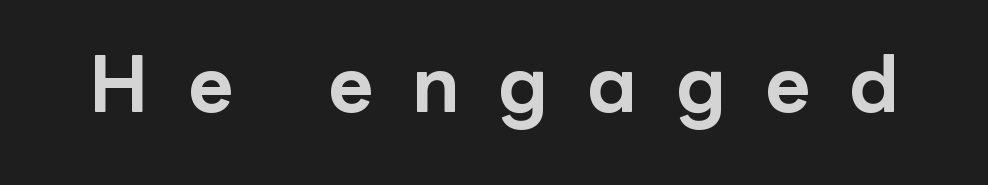
You can tell it's not italic because the verticals are truly vertical. Caption: expanded tracking, letters set apart. Honestly, there is no underline to notice here at all. These lines are rendered in a variable-pitch font. Note: no serifs on the glyphs.
